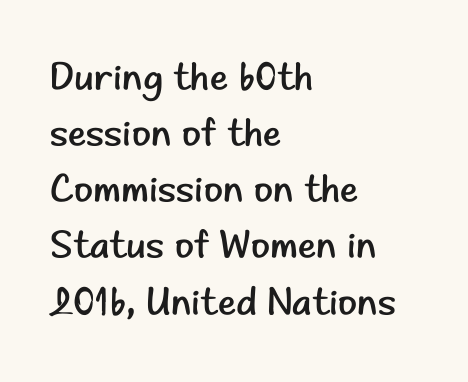
Each word holds together tightly as a unit, with standard inter-letter gaps. Vertical strokes here are truly vertical. You could not count columns in this text — the font is proportionally spaced. The text block is weighted toward the left margin, trailing off unevenly rightward. Is the stroke heavy? The answer is a plain regular-or-lighter.
